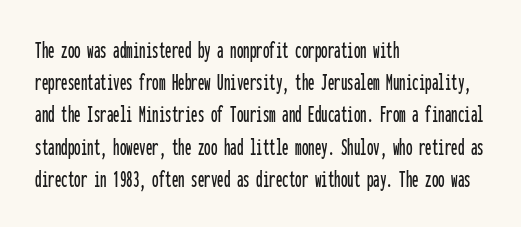
Q: Is the text italic (slanted)? A: No, it is upright.
Q: Is the text underlined? A: No.
Q: How is the paragraph aligned? A: Left-aligned.
Q: Is the spacing between letters normal or unusually wide? A: Normal.
